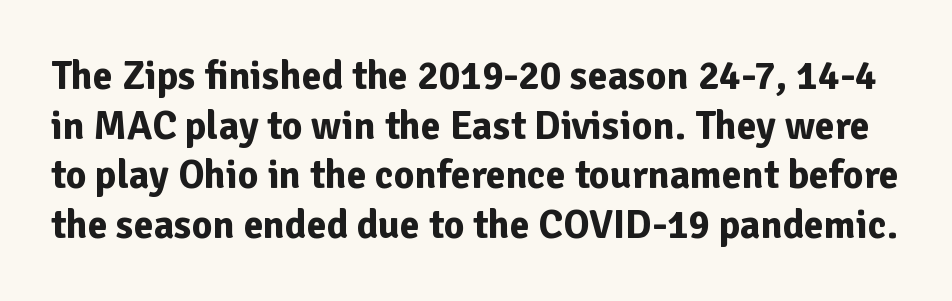
Q: Is the text bold? A: Yes.
Q: Is the text italic (slanted)? A: No, it is upright.
Q: Is the typeface a serif or a sans-serif typeface? A: Sans-serif.
Q: Is the text underlined? A: No.
Q: Is the spacing between letters normal or unusually wide? A: Normal.
Q: Width (condensed, normal, or wide)? A: Normal.
Q: Stroke contrast? A: Low.
Q: x-height? A: Medium.
Q: Monospaced? A: No.
